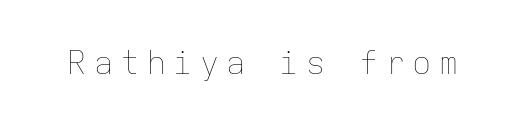
Q: Is the text bold? A: No.
Q: Is the text italic (slanted)? A: No, it is upright.
Q: Is the text underlined? A: No.
Q: Is the spacing between letters normal or unusually wide? A: Unusually wide.
Q: Width (condensed, normal, or wide)? A: Normal.
Q: Stroke contrast? A: Low.
Q: x-height? A: Medium.
Q: Monospaced? A: Yes.
